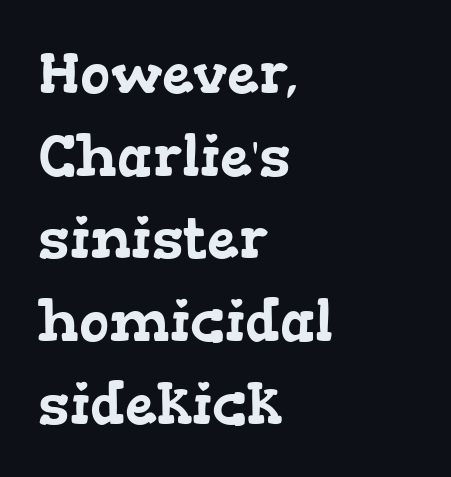
{"serif": "yes", "width": "wide", "stroke_contrast": "low", "x_height": "medium", "monospaced": "no", "underline": "no", "align": "left", "line_spacing": "normal", "line_spacing_ratio": 1.45, "letter_spacing": "normal", "letter_spacing_em": 0.0, "glyph_px": 57}
